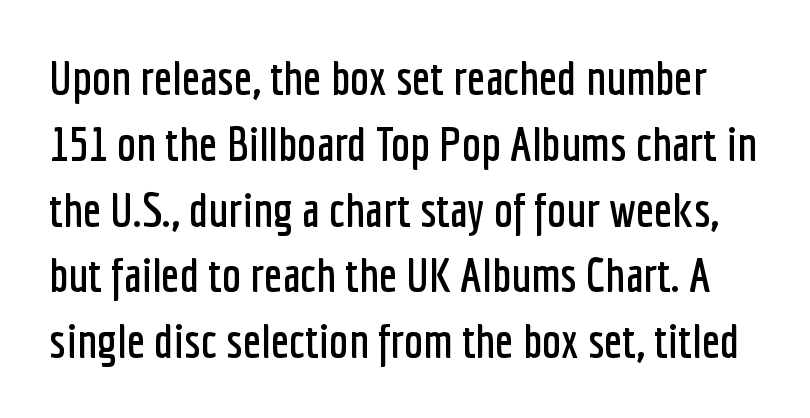
The image shows 48 px condensed sans-serif type, upright; set normal line spacing (1.37x), normal letter spacing, not underlined; low stroke contrast and a medium x-height.
